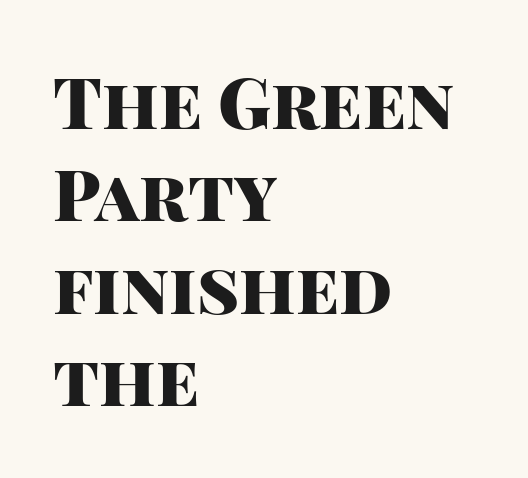
No italicization has been applied; the sample stays upright. Words float on clear page, feet unadorned. Typeset ragged right — the left edge is the straight one. How would I describe the line gaps? Plain and ordinary. Proportional: the letters do not fall into vertical columns. Look at the tracking — it's just the regular setting, nothing added.
